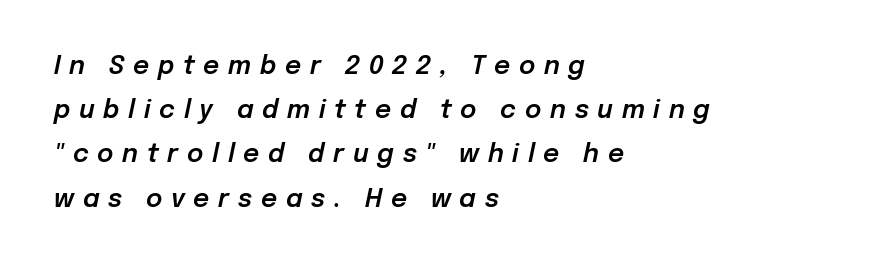
The tracking reads as deliberately expanded to a designer's eye. Underlining? Definitely not there. Tall strokes in this sample are angled rather than plumb. Does the copy run flush right? No — it runs flush left.
